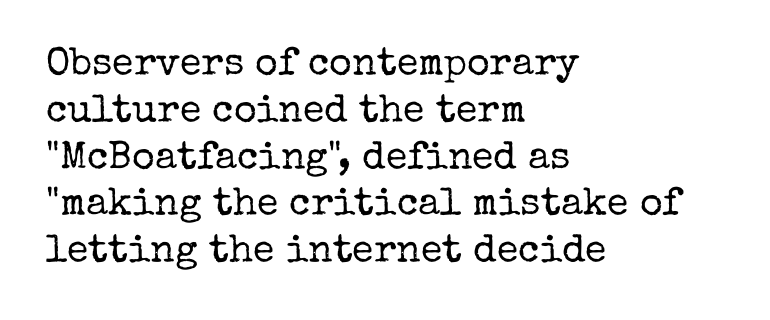
{"serif": "yes", "italic": "no", "bold": "no", "weight": "regular", "width": "normal", "stroke_contrast": "low", "x_height": "medium", "monospaced": "no", "underline": "no", "align": "left", "line_spacing_ratio": 1.2, "letter_spacing": "normal", "letter_spacing_em": 0.0, "glyph_px": 39}
